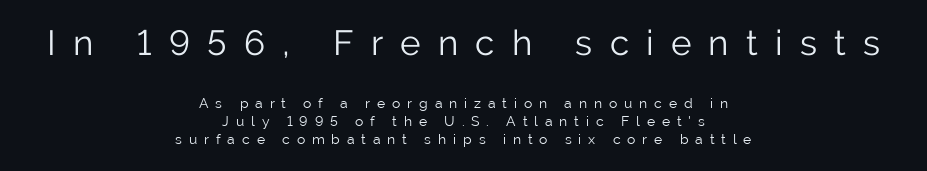
{"serif": "no", "italic": "no", "bold": "no", "weight": "light", "width": "normal", "stroke_contrast": "low", "x_height": "medium", "monospaced": "no", "underline": "no", "align": "center", "line_spacing": "normal", "line_spacing_ratio": 1.27, "letter_spacing": "wide", "letter_spacing_em": 0.49, "larger_block": "first", "size_ratio": 2.5, "glyph_px": 35}
